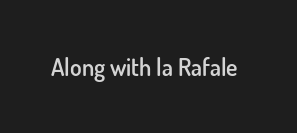
Q: Is the text bold? A: Semi-bold.
Q: Is the text italic (slanted)? A: No, it is upright.
Q: Is the text underlined? A: No.
Q: Is the spacing between letters normal or unusually wide? A: Normal.
